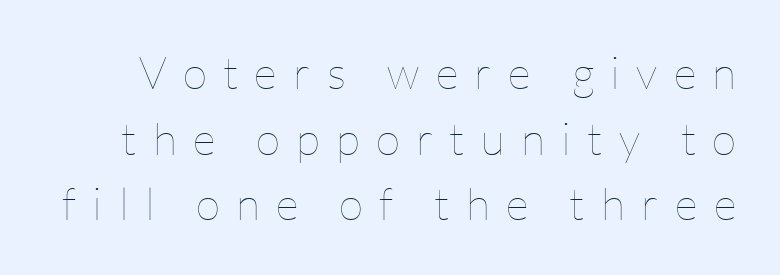
{"italic": "no", "bold": "no", "weight": "thin", "width": "normal", "stroke_contrast": "low", "x_height": "medium", "monospaced": "no", "underline": "no", "line_spacing": "normal", "line_spacing_ratio": 1.46, "letter_spacing": "wide", "letter_spacing_em": 0.36, "glyph_px": 45}
